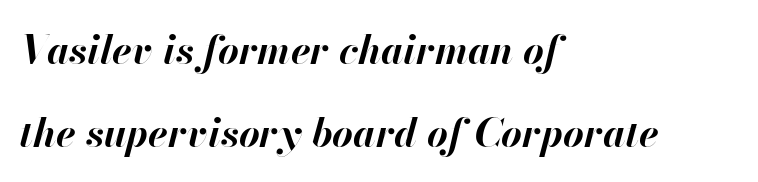
The passage shown is typed in a proportional face where columns would drift. Compared with a centered layout, this one pins lines to the left instead. Look at the stroke-to-counter ratio: heavy, a bold. Glyph-to-glyph distance matches everyday printed text. Line spacing here is loose.
